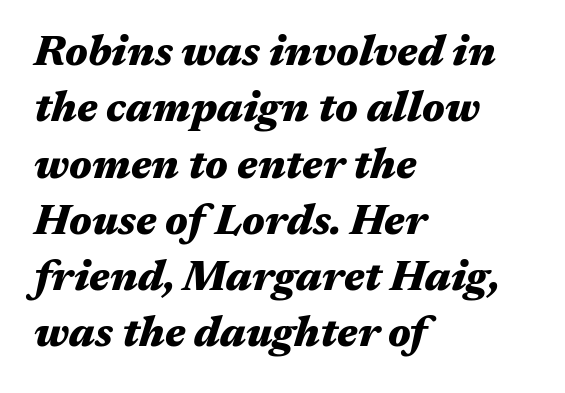
{"italic": "yes", "lean": "right", "slant_degrees": 17, "bold": "yes", "weight": "heavy", "width": "wide", "stroke_contrast": "medium", "x_height": "medium", "monospaced": "no", "underline": "no", "align": "left", "line_spacing": "normal", "line_spacing_ratio": 1.34, "letter_spacing": "normal", "letter_spacing_em": 0.0, "glyph_px": 42}
